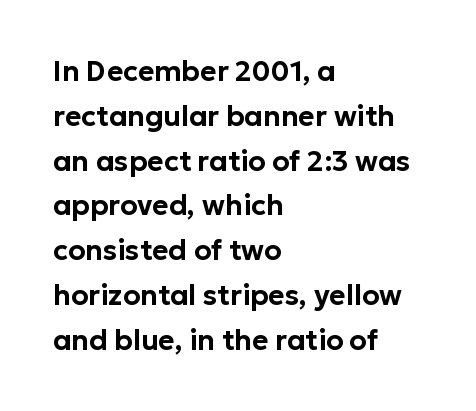
Q: Is the text italic (slanted)? A: No, it is upright.
Q: Is the typeface a serif or a sans-serif typeface? A: Sans-serif.
Q: Is the text underlined? A: No.
Q: How is the paragraph aligned? A: Left-aligned.
Q: Is the spacing between letters normal or unusually wide? A: Normal.
Q: Is the spacing between lines tight, normal or loose? A: Normal.
Q: Width (condensed, normal, or wide)? A: Normal.
Q: Stroke contrast? A: Low.
Q: x-height? A: Medium.
Q: Monospaced? A: No.
